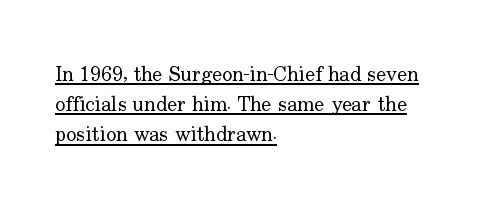
Q: Is the text bold? A: No.
Q: Is the text italic (slanted)? A: No, it is upright.
Q: Is the text underlined? A: Yes.
Q: How is the paragraph aligned? A: Left-aligned.
Q: Is the spacing between letters normal or unusually wide? A: Normal.
Q: Is the spacing between lines tight, normal or loose? A: Normal.
